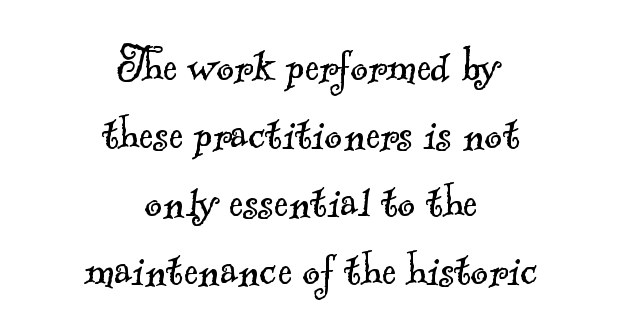
{"serif": "yes", "bold": "no", "weight": "light", "width": "normal", "x_height": "small", "monospaced": "no", "underline": "no", "align": "center", "line_spacing": "normal", "line_spacing_ratio": 1.26, "letter_spacing": "normal", "letter_spacing_em": 0.0, "glyph_px": 54}
